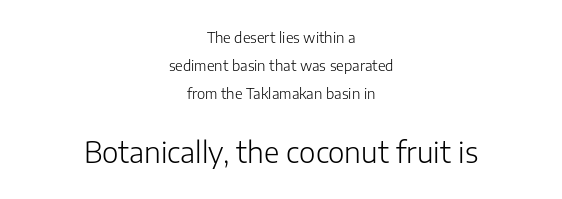
The image shows 28 px light sans-serif type, upright; set centered, loose line spacing (2.0x), normal letter spacing, not underlined; the second (bottom) block is 2.0x larger; low stroke contrast and a medium x-height.
